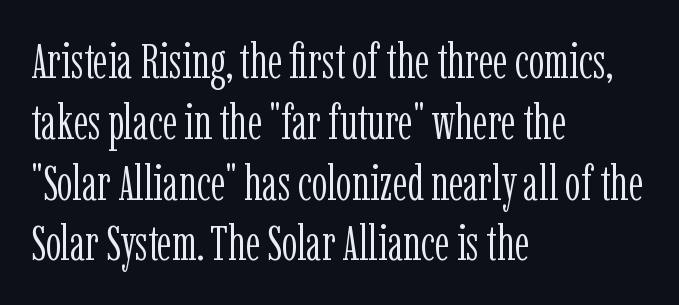
The image shows 49 px light, condensed serif type, upright; set left-aligned, line spacing 1.24x, normal letter spacing, not underlined; low stroke contrast and a medium x-height.
